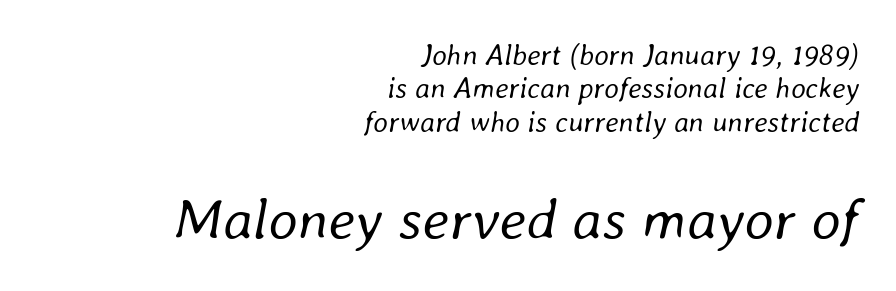
Italic? Definitely — the glyphs are oblique. Students, observe: this is what under-led, compact text looks like. Just letters on the line, the space beneath them empty. The typesetter chose a ragged-left arrangement here.
